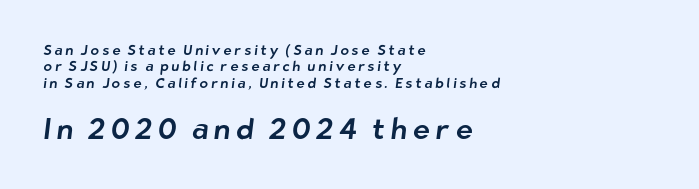
{"serif": "no", "width": "normal", "stroke_contrast": "low", "x_height": "medium", "monospaced": "no", "underline": "no", "align": "left", "line_spacing_ratio": 1.17, "letter_spacing": "wide", "letter_spacing_em": 0.2, "larger_block": "second", "size_ratio": 2.07, "glyph_px": 29}
